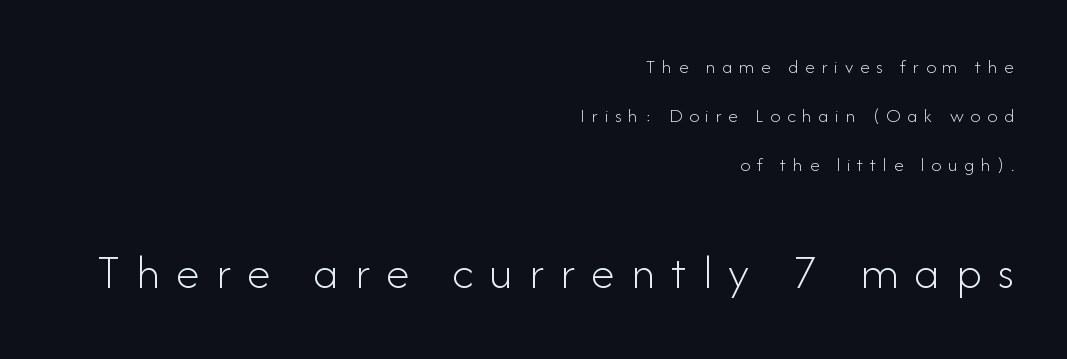
These lines stack with their right ends in a neat column. A typesetter would call this proportional, since set widths differ per character. The line-height multiplier appears high, well above default. Is the type heavy? It reads as light-to-regular instead. The zone under the glyphs is completely vacant.
